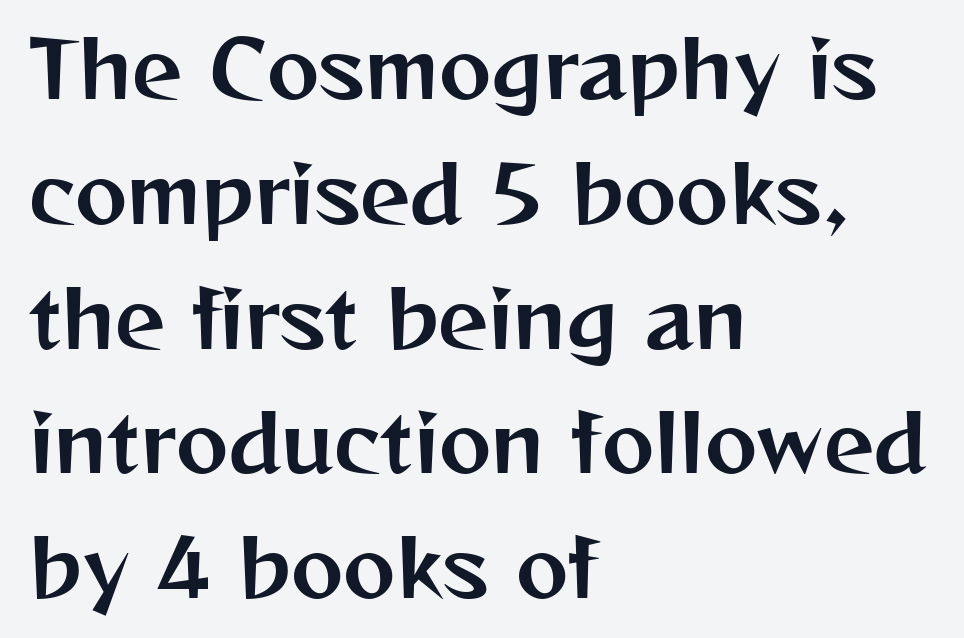
Horizontally, the lines are justified to the leading edge only. Quick note: not italic, upright. The string is rendered with underlining switched off. A sans-serif font was chosen for this passage. The rendering uses natural spacing where letterforms have individual widths.
